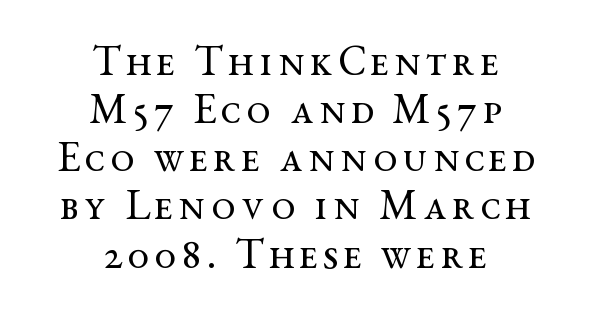
Q: Is the text bold? A: No.
Q: Is the text italic (slanted)? A: No, it is upright.
Q: Is the typeface a serif or a sans-serif typeface? A: Serif.
Q: Is the text underlined? A: No.
Q: How is the paragraph aligned? A: Centered.
Q: Is the spacing between lines tight, normal or loose? A: Tight.
Q: Width (condensed, normal, or wide)? A: Wide.
Q: Stroke contrast? A: Medium.
Q: x-height? A: Medium.
Q: Monospaced? A: No.
